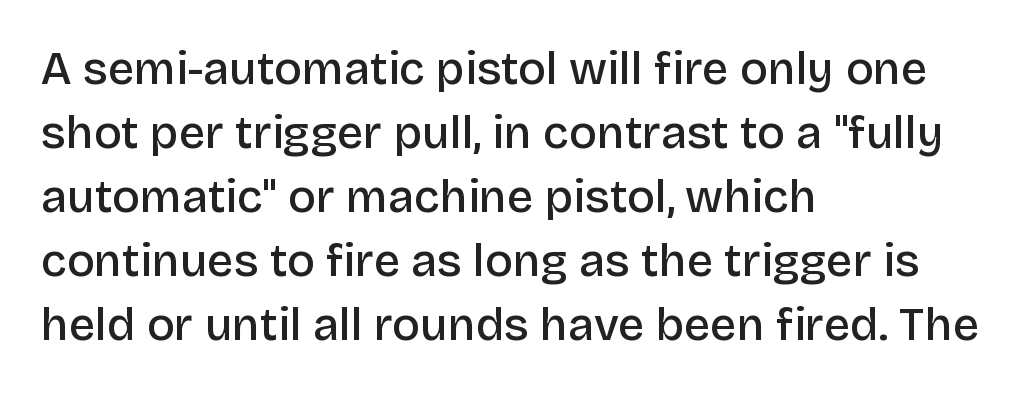
Spacing verdict: proportional, widths tailored to each character. The passage shown stacks its lines at a standard gap. This sample is left-justified, so line endings fall wherever the words run out. As a designer I'd log this as weight 600, semibold.
